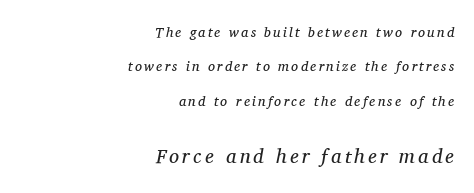
The image shows 20 px text type, italic (leaning right); set right-aligned, loose line spacing (2.46x), not underlined; the second (bottom) block is 1.43x larger.
